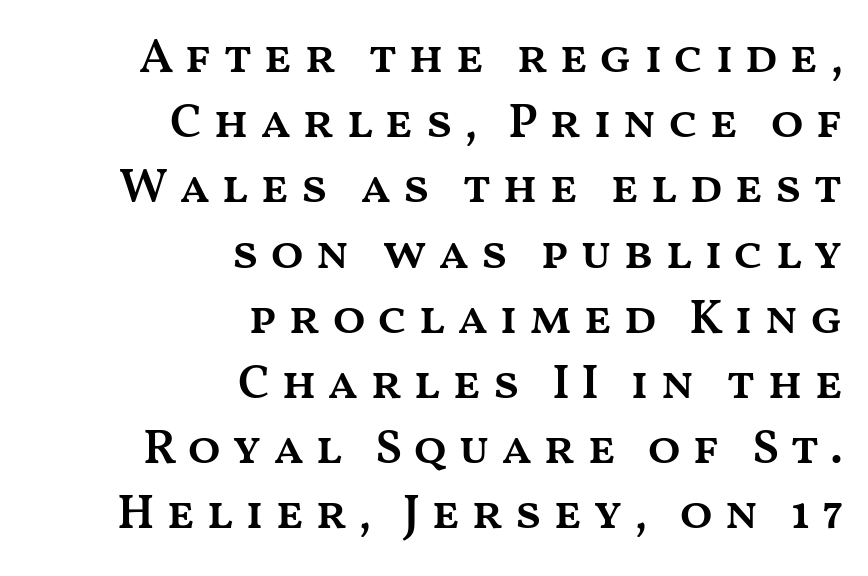
{"italic": "no", "bold": "semi", "weight": "semibold", "width": "wide", "stroke_contrast": "medium", "x_height": "medium", "monospaced": "no", "underline": "no", "align": "right", "line_spacing": "normal", "line_spacing_ratio": 1.33, "letter_spacing": "wide", "letter_spacing_em": 0.22, "glyph_px": 49}
